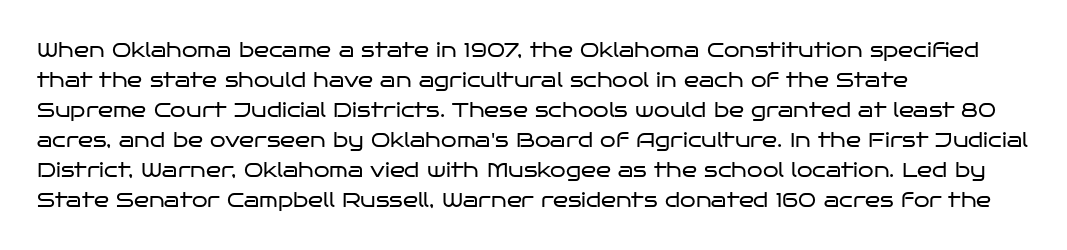
{"italic": "no", "bold": "no", "underline": "no", "align": "left", "line_spacing": "normal", "line_spacing_ratio": 1.5, "letter_spacing": "normal", "letter_spacing_em": 0.0, "glyph_px": 20}
